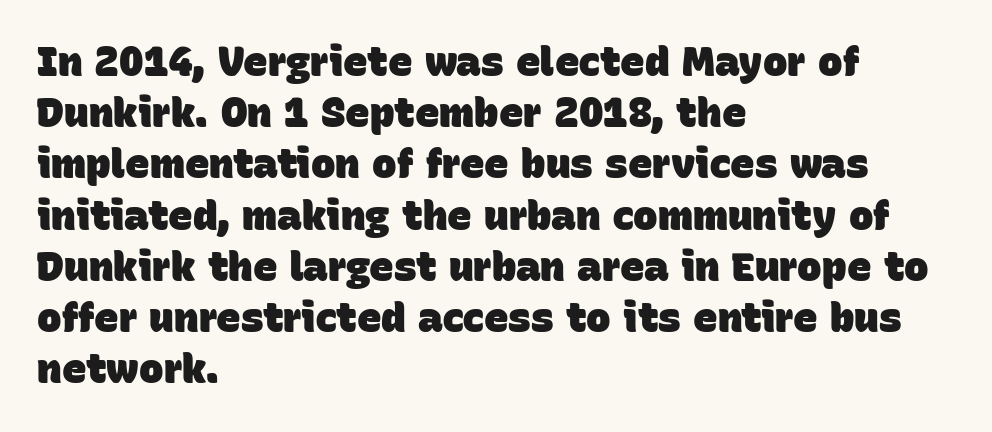
{"serif": "no", "bold": "yes", "weight": "heavy", "width": "normal", "stroke_contrast": "low", "x_height": "large", "monospaced": "no", "underline": "no", "align": "left", "line_spacing": "normal", "line_spacing_ratio": 1.25, "letter_spacing": "normal", "letter_spacing_em": 0.0, "glyph_px": 41}
